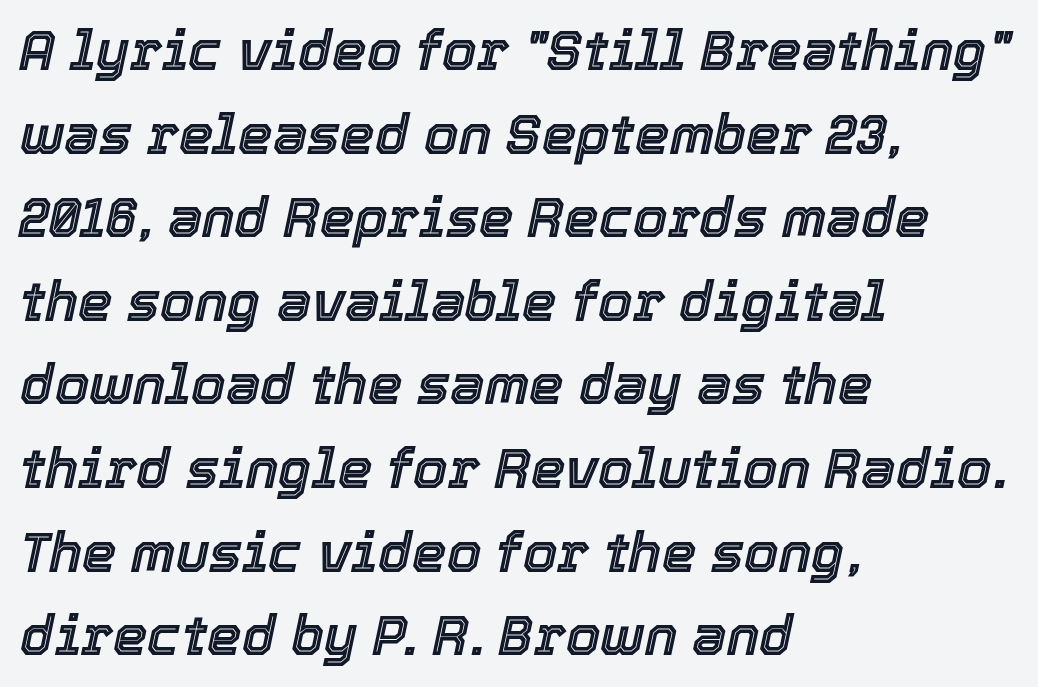
Q: Is the text italic (slanted)? A: Yes, it leans right by about 12 degrees.
Q: Is the text underlined? A: No.
Q: How is the paragraph aligned? A: Left-aligned.
Q: Is the spacing between letters normal or unusually wide? A: Normal.
Q: Is the spacing between lines tight, normal or loose? A: Normal.
Q: Width (condensed, normal, or wide)? A: Normal.
Q: x-height? A: Medium.
Q: Monospaced? A: No.
